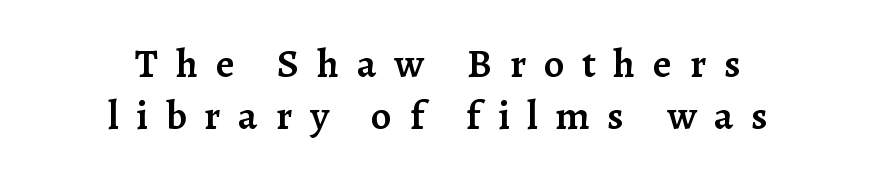
Q: Is the text bold? A: Semi-bold.
Q: Is the text italic (slanted)? A: No, it is upright.
Q: Is the typeface a serif or a sans-serif typeface? A: Serif.
Q: Is the text underlined? A: No.
Q: How is the paragraph aligned? A: Centered.
Q: Is the spacing between letters normal or unusually wide? A: Unusually wide.
Q: Is the spacing between lines tight, normal or loose? A: Normal.
Q: Width (condensed, normal, or wide)? A: Normal.
Q: Stroke contrast? A: Low.
Q: x-height? A: Medium.
Q: Monospaced? A: No.
